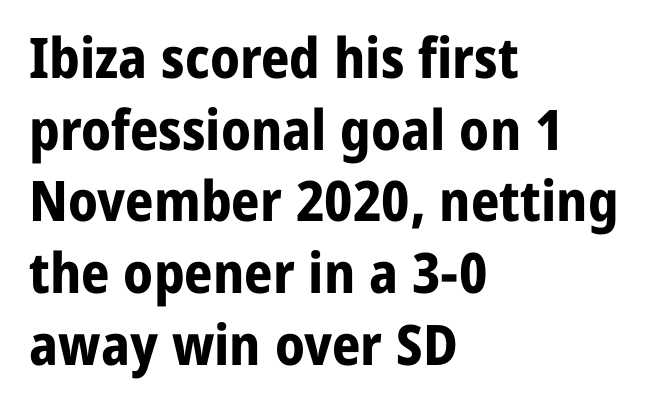
Does the leading feel generous? No, just average. The setting favours the left margin, as ordinary paragraphs usually do. Beneath every word, the page is bare. You'd pick this weight for a headline — it's a proper bold. The axis of the letterforms is exactly vertical.
